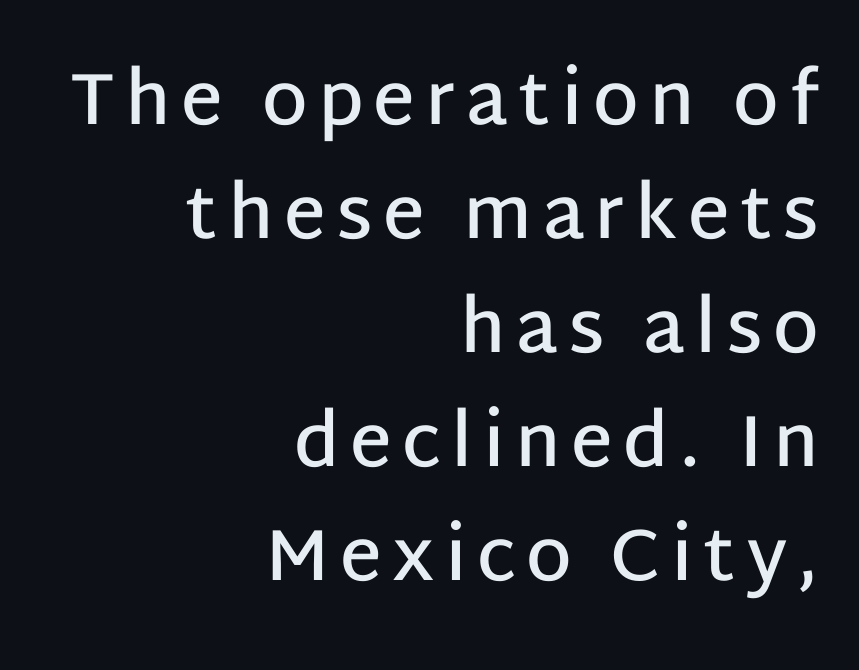
The image shows 73 px semibold sans-serif type, upright; set right-aligned, normal line spacing (1.56x), not underlined; low stroke contrast and a large x-height.
